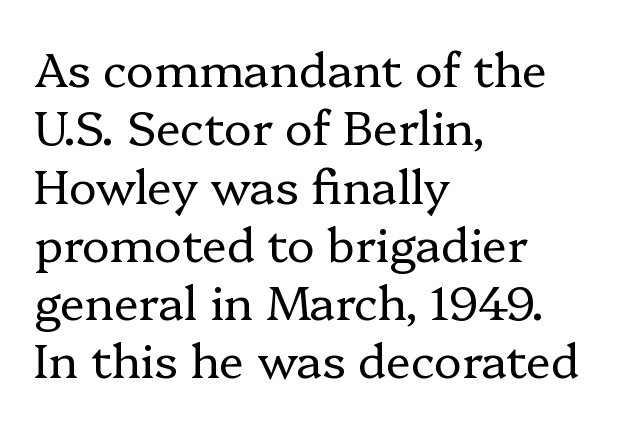
{"serif": "yes", "italic": "no", "bold": "no", "weight": "regular", "width": "normal", "stroke_contrast": "low", "x_height": "medium", "monospaced": "no", "underline": "no", "align": "left", "line_spacing_ratio": 1.24, "letter_spacing": "normal", "letter_spacing_em": 0.0, "glyph_px": 47}
